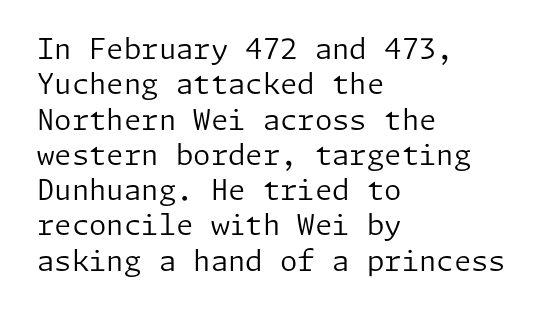
{"serif": "no", "italic": "no", "bold": "no", "weight": "regular", "width": "normal", "stroke_contrast": "low", "x_height": "medium", "underline": "no", "align": "left", "line_spacing": "normal", "line_spacing_ratio": 1.26, "letter_spacing": "normal", "letter_spacing_em": 0.0, "glyph_px": 28}
